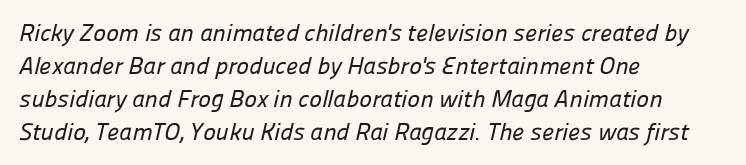
{"underline": "no", "align": "left", "line_spacing": "normal", "line_spacing_ratio": 1.38, "letter_spacing": "normal", "letter_spacing_em": 0.0, "glyph_px": 24}
